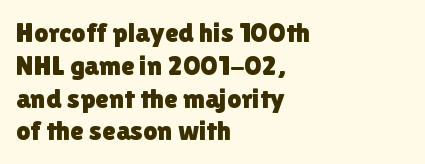
The image shows 28 px sans-serif type, upright; set left-aligned, line spacing 1.17x, normal letter spacing, not underlined; a medium x-height.
